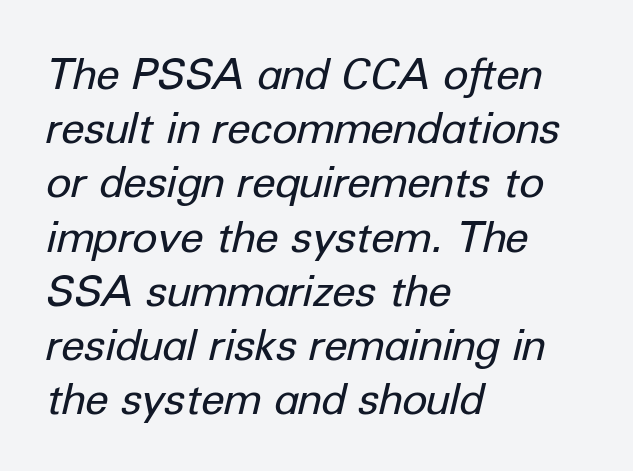
{"italic": "yes", "lean": "right", "slant_degrees": 12, "bold": "no", "weight": "regular", "width": "normal", "stroke_contrast": "low", "x_height": "medium", "monospaced": "no", "underline": "no", "align": "left", "line_spacing": "normal", "line_spacing_ratio": 1.26, "letter_spacing": "normal", "letter_spacing_em": 0.0, "glyph_px": 43}
